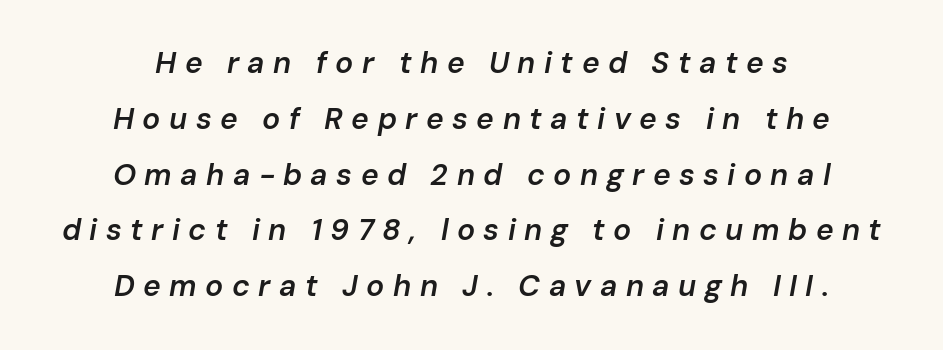
{"italic": "yes", "lean": "right", "slant_degrees": 10, "bold": "semi", "weight": "semibold", "width": "normal", "stroke_contrast": "low", "x_height": "medium", "monospaced": "no", "underline": "no", "align": "center", "line_spacing_ratio": 1.86, "letter_spacing": "wide", "letter_spacing_em": 0.28, "glyph_px": 30}
